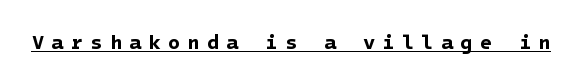
Q: Is the text bold? A: Yes.
Q: Is the text underlined? A: Yes.
Q: Is the spacing between letters normal or unusually wide? A: Unusually wide.
